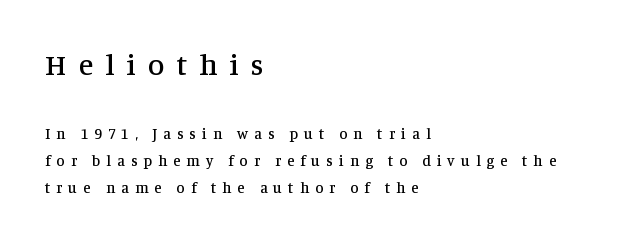
Q: Is the text italic (slanted)? A: No, it is upright.
Q: Is the typeface a serif or a sans-serif typeface? A: Serif.
Q: Is the text underlined? A: No.
Q: How is the paragraph aligned? A: Left-aligned.
Q: Is the spacing between letters normal or unusually wide? A: Unusually wide.
Q: Which block of text is set in a larger size, the first (top) or the second (bottom)? A: The first (top) one.
Q: Width (condensed, normal, or wide)? A: Normal.
Q: Stroke contrast? A: Medium.
Q: x-height? A: Large.
Q: Monospaced? A: No.
